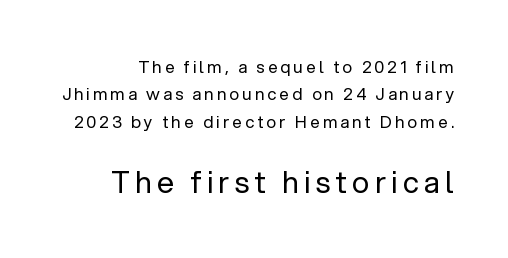
Q: Is the text bold? A: No.
Q: Is the text italic (slanted)? A: No, it is upright.
Q: Is the typeface a serif or a sans-serif typeface? A: Sans-serif.
Q: Is the text underlined? A: No.
Q: Is the spacing between lines tight, normal or loose? A: Normal.
Q: Which block of text is set in a larger size, the first (top) or the second (bottom)? A: The second (bottom) one.
Q: Width (condensed, normal, or wide)? A: Normal.
Q: Stroke contrast? A: Low.
Q: x-height? A: Medium.
Q: Monospaced? A: No.
